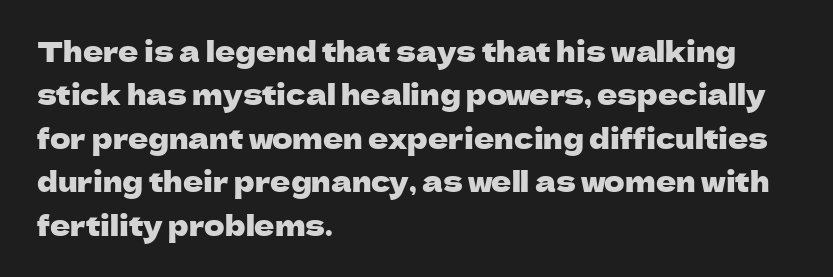
{"serif": "no", "italic": "no", "width": "normal", "stroke_contrast": "low", "x_height": "medium", "monospaced": "no", "underline": "no", "align": "left", "line_spacing": "normal", "line_spacing_ratio": 1.55, "letter_spacing": "normal", "letter_spacing_em": 0.0, "glyph_px": 28}
